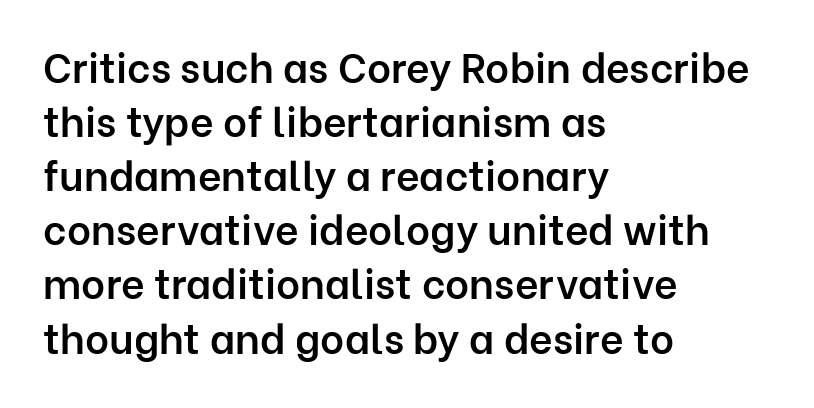
The baseline area is clear. The rendering keeps characters at their native spacing. Which margin do the lines hug? The left one — the right edge is uneven. The letters stand upright; this is a roman face.
